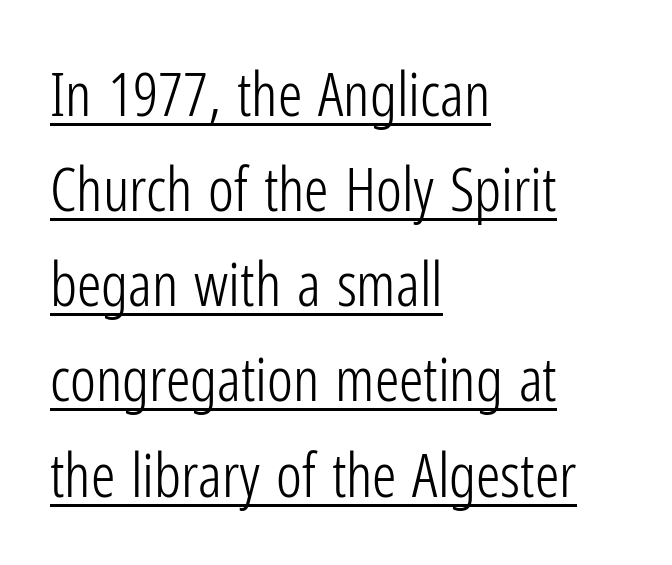
Q: Is the text bold? A: No.
Q: Is the text italic (slanted)? A: No, it is upright.
Q: Is the typeface a serif or a sans-serif typeface? A: Sans-serif.
Q: Is the text underlined? A: Yes.
Q: How is the paragraph aligned? A: Left-aligned.
Q: Is the spacing between letters normal or unusually wide? A: Normal.
Q: Is the spacing between lines tight, normal or loose? A: Normal.
Q: Width (condensed, normal, or wide)? A: Condensed.
Q: Stroke contrast? A: Low.
Q: x-height? A: Medium.
Q: Monospaced? A: No.
